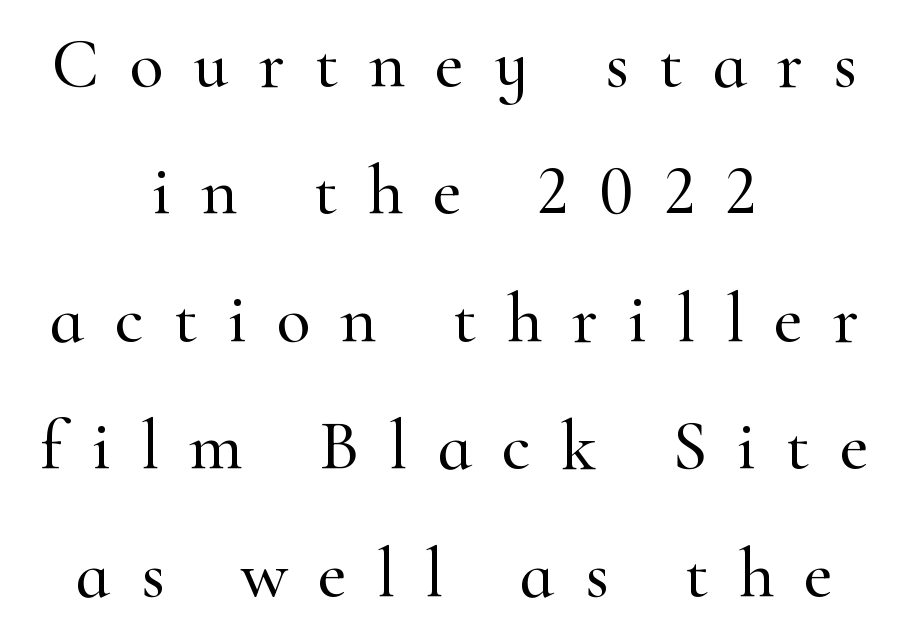
Q: Is the text italic (slanted)? A: No, it is upright.
Q: Is the typeface a serif or a sans-serif typeface? A: Serif.
Q: Is the text underlined? A: No.
Q: How is the paragraph aligned? A: Centered.
Q: Is the spacing between letters normal or unusually wide? A: Unusually wide.
Q: Width (condensed, normal, or wide)? A: Normal.
Q: Stroke contrast? A: High.
Q: x-height? A: Small.
Q: Monospaced? A: No.
